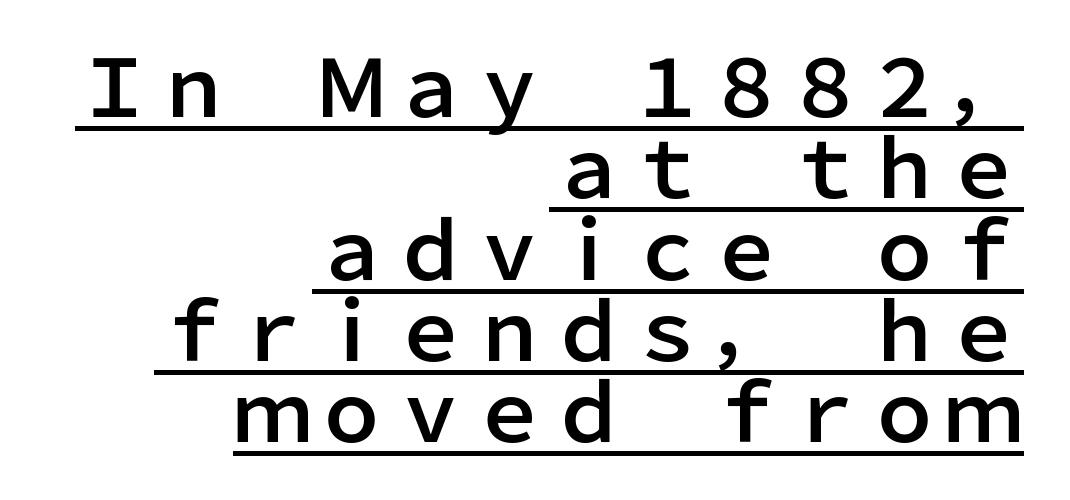
{"serif": "no", "italic": "no", "width": "normal", "stroke_contrast": "low", "x_height": "medium", "monospaced": "no", "underline": "yes", "align": "right", "line_spacing": "tight", "line_spacing_ratio": 1.03, "letter_spacing": "normal", "letter_spacing_em": 0.0, "glyph_px": 79}
